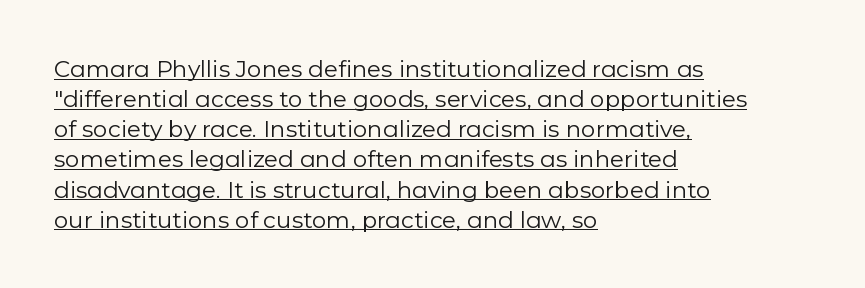
The image shows 23 px text type, upright; set left-aligned, normal line spacing (1.31x), normal letter spacing, underlined.
